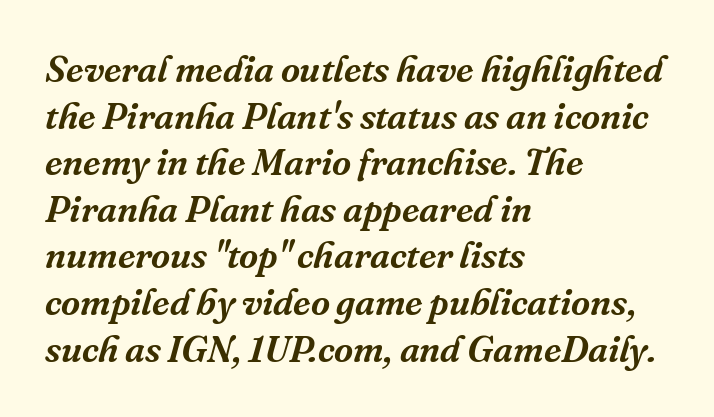
The image shows 37 px serif type, italic (leaning right); set left-aligned, normal line spacing (1.26x), normal letter spacing, not underlined; medium stroke contrast and a medium x-height.
